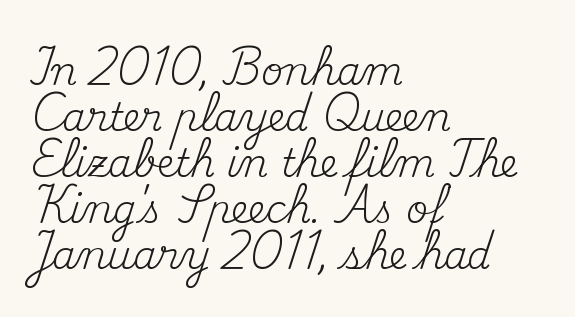
Q: Is the text bold? A: No.
Q: Is the text italic (slanted)? A: Yes.
Q: Is the typeface a serif or a sans-serif typeface? A: Serif.
Q: Is the text underlined? A: No.
Q: How is the paragraph aligned? A: Left-aligned.
Q: Is the spacing between letters normal or unusually wide? A: Normal.
Q: Width (condensed, normal, or wide)? A: Normal.
Q: Stroke contrast? A: Medium.
Q: x-height? A: Small.
Q: Monospaced? A: No.
